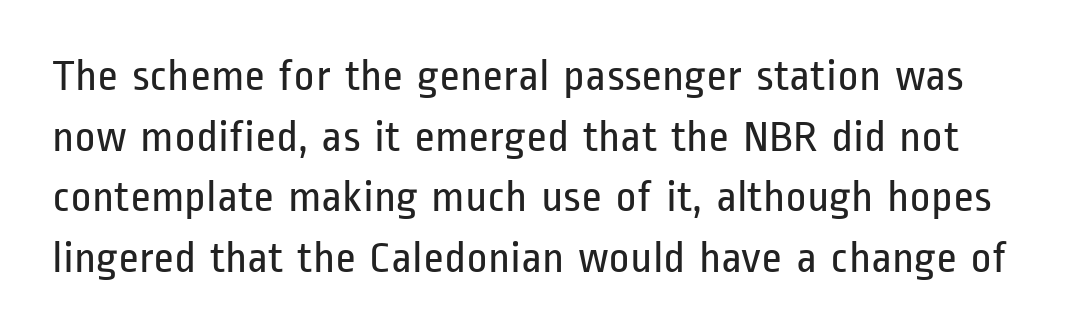
The image shows 45 px regular-weight, condensed sans-serif type, upright; set normal line spacing (1.35x), normal letter spacing, not underlined; low stroke contrast and a medium x-height.
